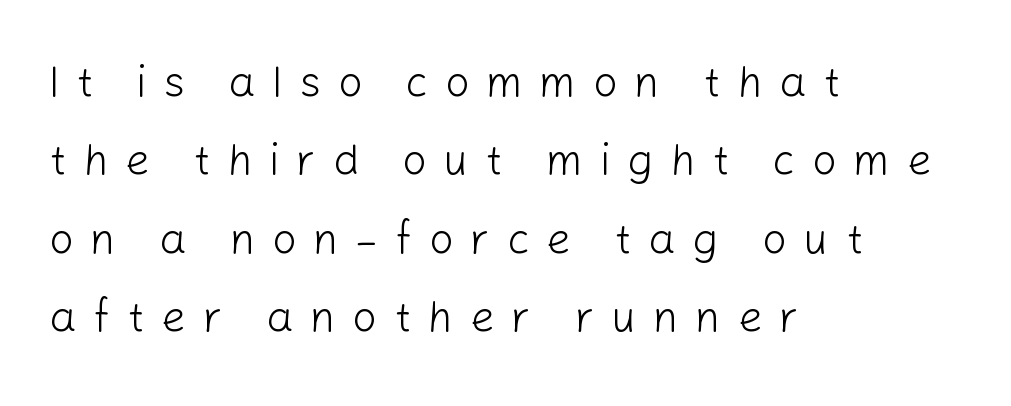
Q: Is the text bold? A: No.
Q: Is the text italic (slanted)? A: No, it is upright.
Q: Is the typeface a serif or a sans-serif typeface? A: Sans-serif.
Q: Is the text underlined? A: No.
Q: How is the paragraph aligned? A: Left-aligned.
Q: Is the spacing between letters normal or unusually wide? A: Unusually wide.
Q: Width (condensed, normal, or wide)? A: Normal.
Q: Stroke contrast? A: Low.
Q: x-height? A: Medium.
Q: Monospaced? A: No.
